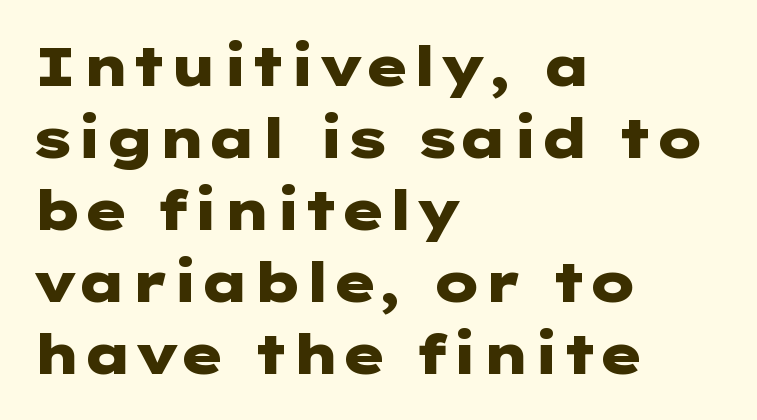
Q: Is the text bold? A: Yes.
Q: Is the text italic (slanted)? A: No, it is upright.
Q: Is the typeface a serif or a sans-serif typeface? A: Sans-serif.
Q: Is the text underlined? A: No.
Q: How is the paragraph aligned? A: Left-aligned.
Q: Is the spacing between letters normal or unusually wide? A: Normal.
Q: Is the spacing between lines tight, normal or loose? A: Normal.
Q: Width (condensed, normal, or wide)? A: Wide.
Q: Stroke contrast? A: Low.
Q: x-height? A: Medium.
